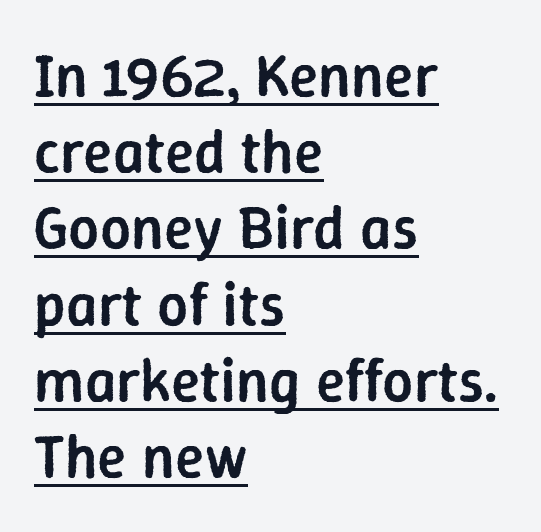
The image shows 61 px semibold sans-serif type, upright; set left-aligned, normal line spacing (1.25x), normal letter spacing, underlined; low stroke contrast and a medium x-height.
